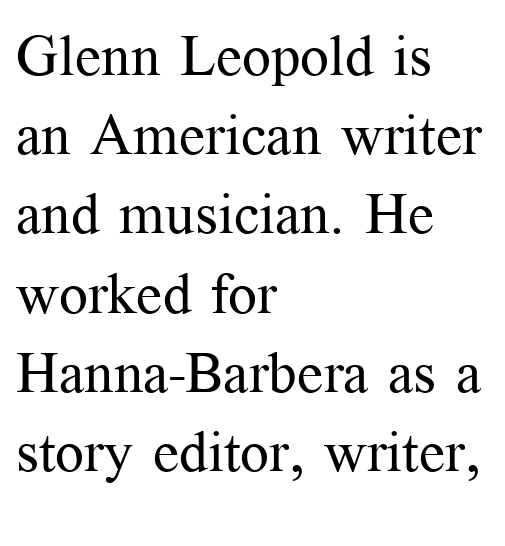
Q: Is the text bold? A: No.
Q: Is the text italic (slanted)? A: No, it is upright.
Q: Is the typeface a serif or a sans-serif typeface? A: Serif.
Q: Is the text underlined? A: No.
Q: How is the paragraph aligned? A: Left-aligned.
Q: Is the spacing between letters normal or unusually wide? A: Normal.
Q: Is the spacing between lines tight, normal or loose? A: Normal.
Q: Width (condensed, normal, or wide)? A: Normal.
Q: Stroke contrast? A: Medium.
Q: x-height? A: Medium.
Q: Monospaced? A: No.
